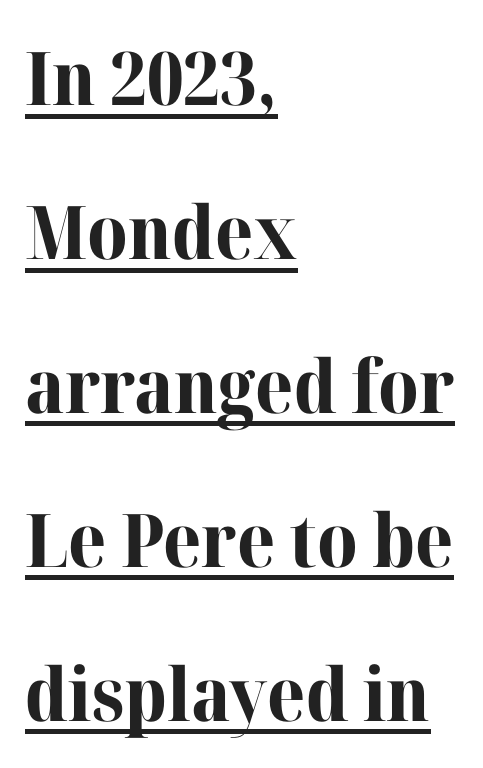
{"serif": "yes", "italic": "no", "bold": "yes", "weight": "bold", "width": "normal", "stroke_contrast": "high", "x_height": "medium", "monospaced": "no", "underline": "yes", "align": "left", "line_spacing": "loose", "line_spacing_ratio": 2.08, "letter_spacing": "normal", "letter_spacing_em": 0.0, "glyph_px": 74}
